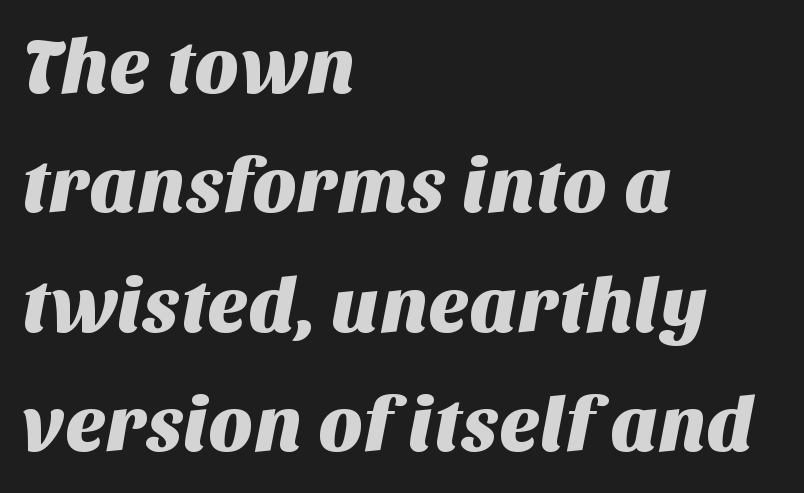
{"serif": "no", "width": "normal", "stroke_contrast": "medium", "x_height": "large", "monospaced": "no", "underline": "no", "align": "left", "line_spacing": "normal", "line_spacing_ratio": 1.55, "letter_spacing": "normal", "letter_spacing_em": 0.0, "glyph_px": 77}
